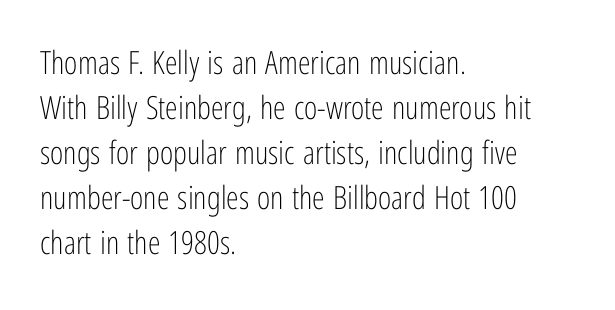
The image shows 32 px light, condensed sans-serif type, upright; set left-aligned, normal line spacing (1.41x), normal letter spacing, not underlined; low stroke contrast and a medium x-height.
